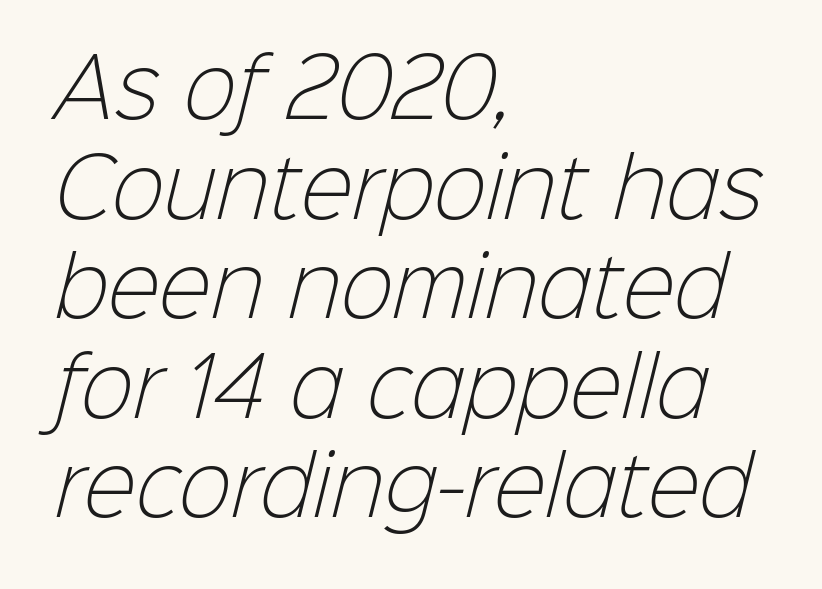
{"serif": "no", "bold": "no", "weight": "light", "width": "normal", "stroke_contrast": "low", "x_height": "medium", "monospaced": "no", "underline": "no", "align": "left", "line_spacing": "normal", "line_spacing_ratio": 1.26, "letter_spacing": "normal", "letter_spacing_em": 0.0, "glyph_px": 79}
